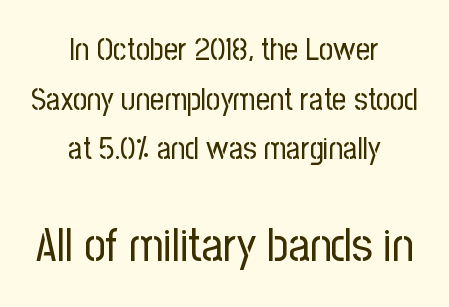
The image shows 47 px regular-weight, condensed sans-serif type, upright; set centered, normal line spacing (1.6x), normal letter spacing, not underlined; the second (bottom) block is 1.52x larger; low stroke contrast and a medium x-height.
